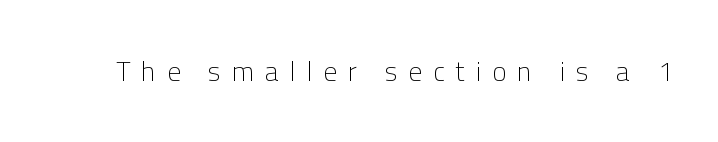
The image shows 27 px text type, upright; set unusually wide letter spacing (+0.41 em), not underlined.
